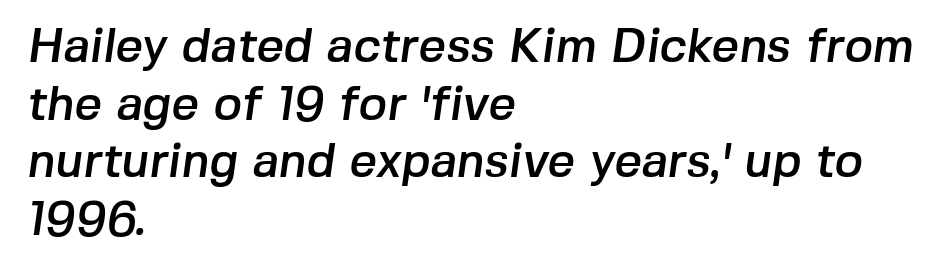
Look at the bottom of the vertical strokes: they stop flat, with no serifs. The typesetter chose a ragged-right arrangement here. The face used here is proportionally spaced, like ordinary book or web type. Unmarked baselines from the first word to the last. Between one letter and the next there's only the usual sliver of space.
